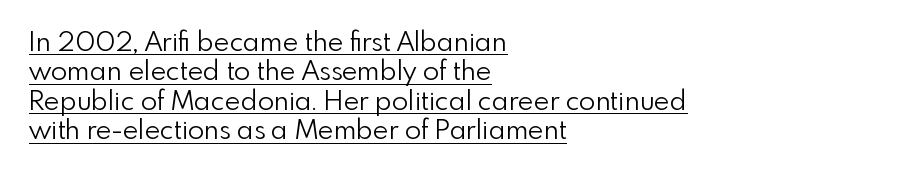
The image shows 27 px text type, upright; set left-aligned, tight line spacing (1.09x), normal letter spacing, underlined.
